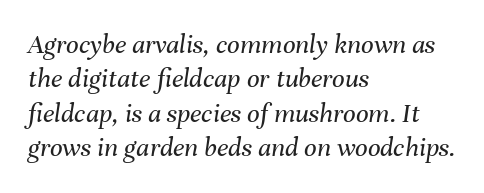
Q: Is the text bold? A: No.
Q: Is the text italic (slanted)? A: Yes, it leans right by about 8 degrees.
Q: Is the text underlined? A: No.
Q: How is the paragraph aligned? A: Left-aligned.
Q: Is the spacing between letters normal or unusually wide? A: Normal.
Q: Width (condensed, normal, or wide)? A: Normal.
Q: Stroke contrast? A: Medium.
Q: x-height? A: Medium.
Q: Monospaced? A: No.
